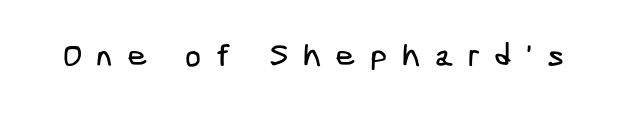
Q: Is the typeface a serif or a sans-serif typeface? A: Sans-serif.
Q: Is the text underlined? A: No.
Q: Is the spacing between letters normal or unusually wide? A: Unusually wide.
Q: Width (condensed, normal, or wide)? A: Condensed.
Q: Stroke contrast? A: Low.
Q: x-height? A: Medium.
